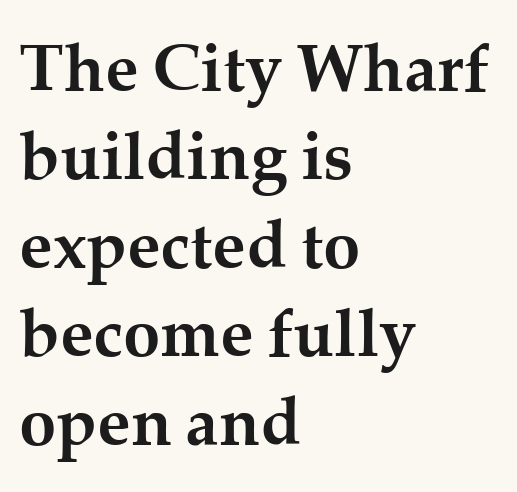
The image shows 67 px semibold serif type, upright; set left-aligned, normal line spacing (1.32x), normal letter spacing, not underlined; medium stroke contrast and a medium x-height.
